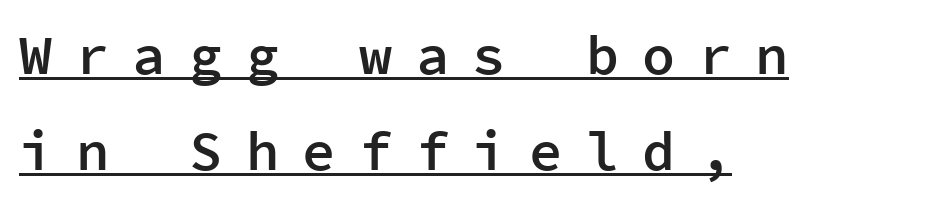
Q: Is the text bold? A: Semi-bold.
Q: Is the text italic (slanted)? A: No, it is upright.
Q: Is the typeface a serif or a sans-serif typeface? A: Sans-serif.
Q: Is the text underlined? A: Yes.
Q: How is the paragraph aligned? A: Left-aligned.
Q: Is the spacing between letters normal or unusually wide? A: Unusually wide.
Q: Width (condensed, normal, or wide)? A: Normal.
Q: Stroke contrast? A: Low.
Q: x-height? A: Medium.
Q: Monospaced? A: Yes.
